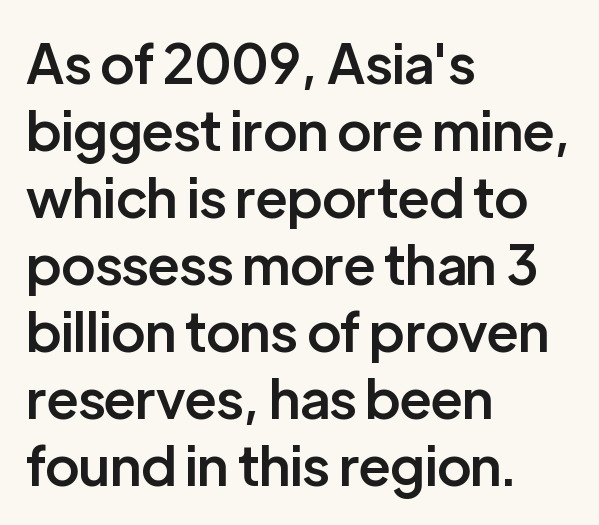
The image shows 54 px semibold sans-serif type, upright; set left-aligned, line spacing 1.24x, normal letter spacing, not underlined; low stroke contrast and a medium x-height.
